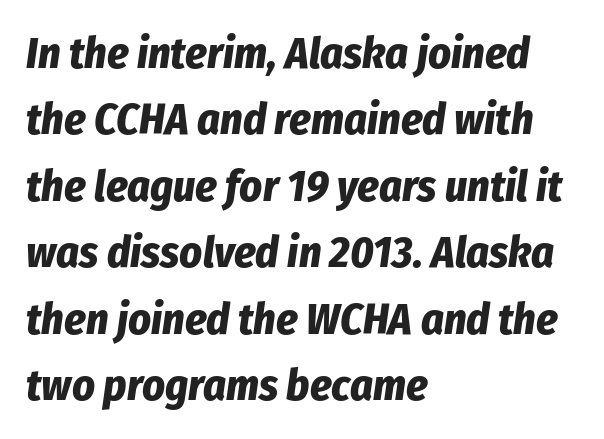
Does the leading feel generous? No, just average. Descenders hang freely into open space. Is the type bold? Yes — the strokes are clearly thick and heavy. Caption: standard tracking, unaltered. The paragraph shown leans on its left margin.
